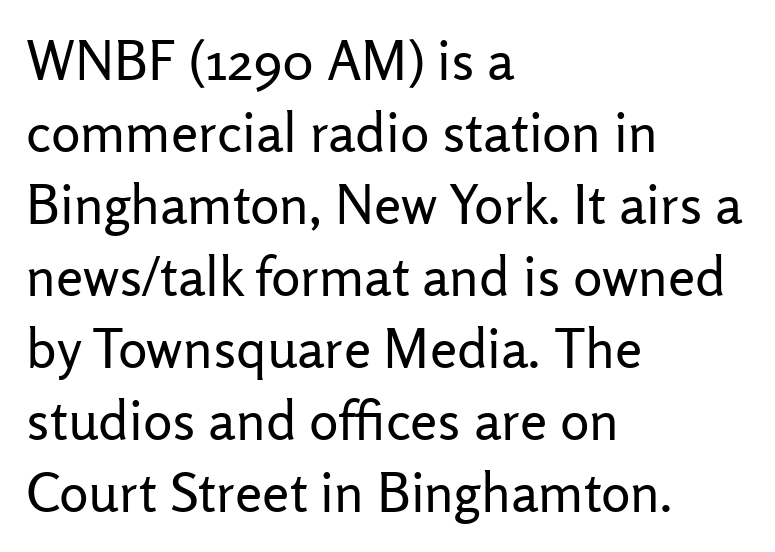
{"serif": "no", "italic": "no", "bold": "no", "weight": "regular", "width": "normal", "stroke_contrast": "low", "x_height": "medium", "monospaced": "no", "underline": "no", "align": "left", "line_spacing": "normal", "line_spacing_ratio": 1.31, "letter_spacing": "normal", "letter_spacing_em": 0.0, "glyph_px": 55}
